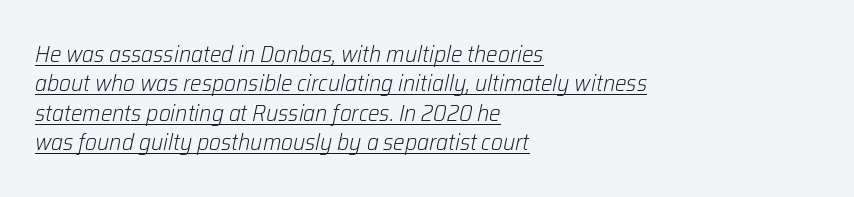
The image shows 23 px text type, italic (leaning right); set left-aligned, normal line spacing (1.28x), normal letter spacing, underlined.
